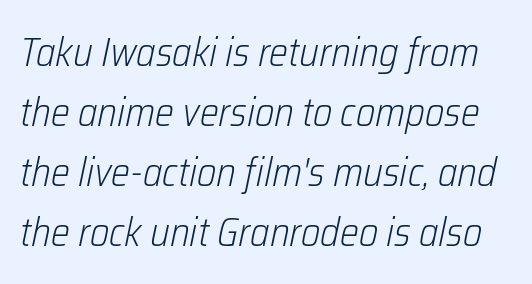
The image shows 40 px light, condensed type, italic (leaning right); set normal line spacing (1.5x), normal letter spacing, not underlined; low stroke contrast and a medium x-height.
